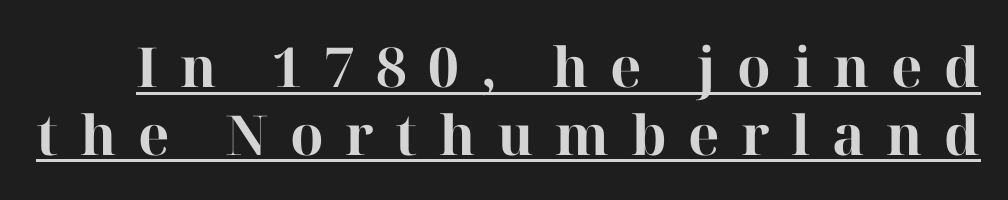
Compared with typical body copy, the letter spacing here is much looser. The letters stand straight up with perfectly vertical stems. I'd call this a serif setting — the letters wear small feet. Thick stems and heavy bowls — unmistakably bold. Proportional: the letters do not fall into vertical columns. Underlining? Definitely there.
